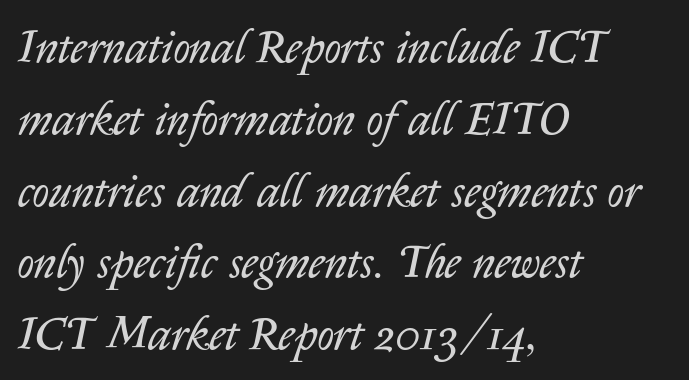
Q: Is the text bold? A: No.
Q: Is the text italic (slanted)? A: Yes, it leans right by about 14 degrees.
Q: Is the text underlined? A: No.
Q: How is the paragraph aligned? A: Left-aligned.
Q: Is the spacing between letters normal or unusually wide? A: Normal.
Q: Is the spacing between lines tight, normal or loose? A: Normal.
Q: Width (condensed, normal, or wide)? A: Normal.
Q: Stroke contrast? A: Low.
Q: x-height? A: Medium.
Q: Monospaced? A: No.
